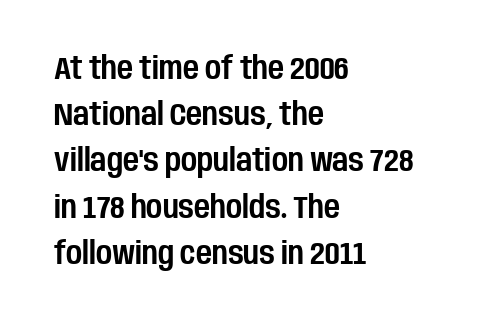
Q: Is the text italic (slanted)? A: No, it is upright.
Q: Is the typeface a serif or a sans-serif typeface? A: Sans-serif.
Q: Is the text underlined? A: No.
Q: How is the paragraph aligned? A: Left-aligned.
Q: Is the spacing between letters normal or unusually wide? A: Normal.
Q: Is the spacing between lines tight, normal or loose? A: Normal.
Q: Width (condensed, normal, or wide)? A: Condensed.
Q: Stroke contrast? A: Low.
Q: x-height? A: Large.
Q: Monospaced? A: No.
